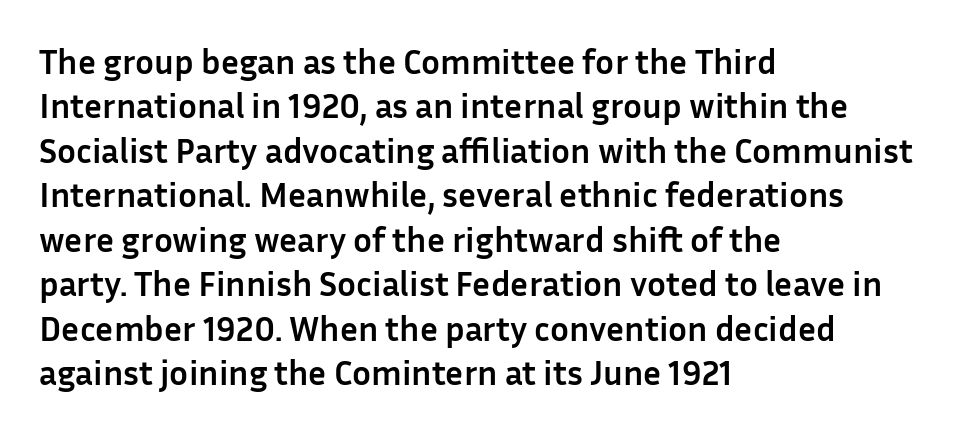
Q: Is the text bold? A: Yes.
Q: Is the text italic (slanted)? A: No, it is upright.
Q: Is the typeface a serif or a sans-serif typeface? A: Sans-serif.
Q: Is the text underlined? A: No.
Q: How is the paragraph aligned? A: Left-aligned.
Q: Is the spacing between letters normal or unusually wide? A: Normal.
Q: Is the spacing between lines tight, normal or loose? A: Normal.
Q: Width (condensed, normal, or wide)? A: Normal.
Q: Stroke contrast? A: Low.
Q: x-height? A: Medium.
Q: Monospaced? A: No.
